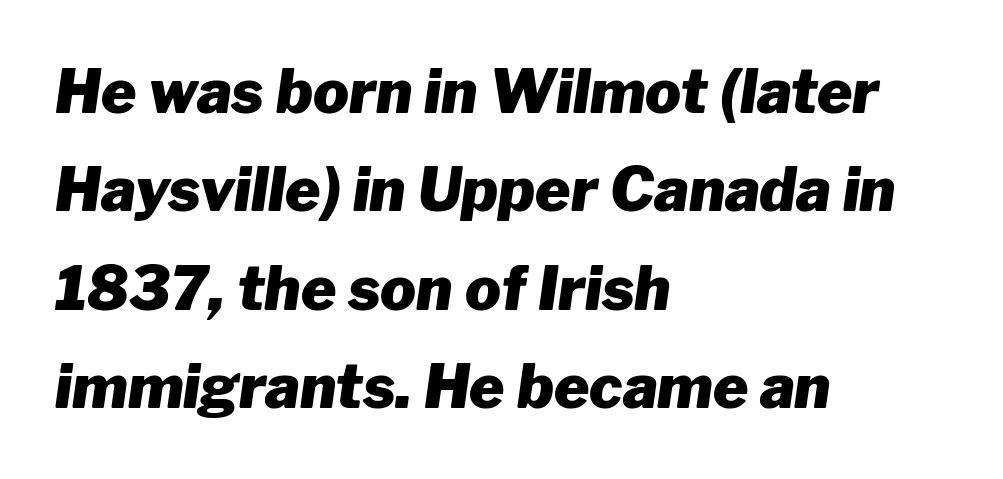
Q: Is the text bold? A: Yes.
Q: Is the text italic (slanted)? A: Yes, it leans right by about 8 degrees.
Q: Is the text underlined? A: No.
Q: How is the paragraph aligned? A: Left-aligned.
Q: Is the spacing between letters normal or unusually wide? A: Normal.
Q: Is the spacing between lines tight, normal or loose? A: Normal.
Q: Width (condensed, normal, or wide)? A: Normal.
Q: Stroke contrast? A: Low.
Q: x-height? A: Medium.
Q: Monospaced? A: No.
